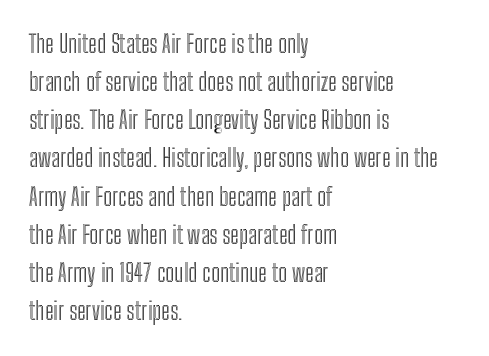
A normal amount of white space separates one row of letters from the next. In terms of letterspacing, this is plain default setting. Quick note: not italic, upright. Only glyphs here, with clear space below each row. Horizontally, the lines are justified to the leading edge only.
